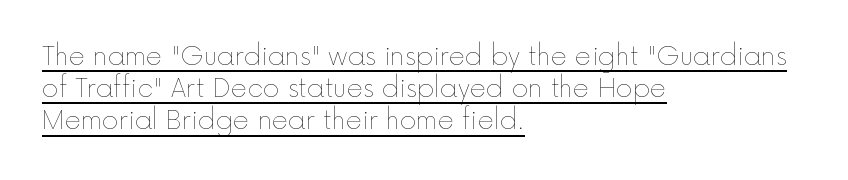
The image shows 25 px text type, upright; set left-aligned, normal line spacing (1.29x), normal letter spacing, underlined.
